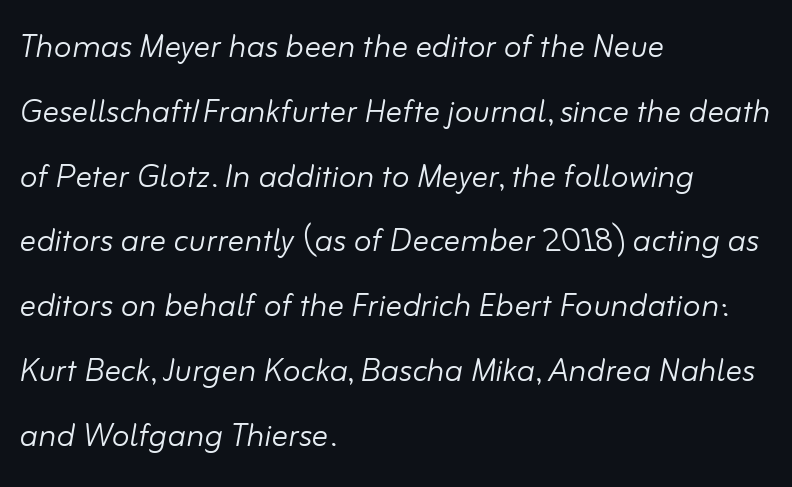
The image shows 41 px light type, italic (leaning right); set left-aligned, normal line spacing (1.58x), normal letter spacing, not underlined; low stroke contrast and a small x-height.
